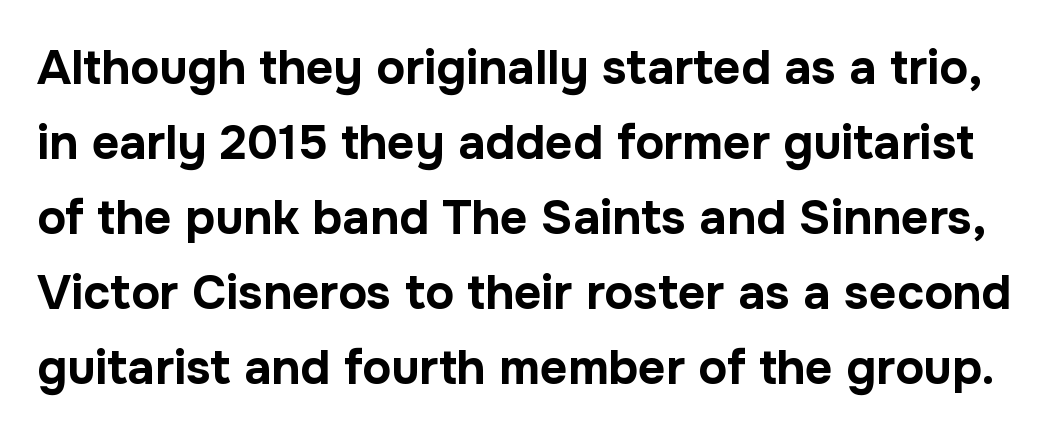
{"serif": "no", "italic": "no", "bold": "yes", "weight": "bold", "width": "normal", "stroke_contrast": "low", "x_height": "medium", "monospaced": "no", "underline": "no", "line_spacing": "normal", "line_spacing_ratio": 1.56, "letter_spacing": "normal", "letter_spacing_em": 0.0, "glyph_px": 48}
